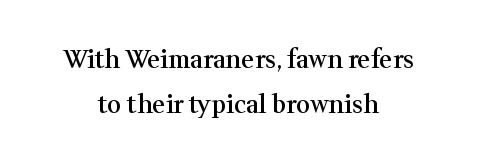
{"italic": "no", "bold": "semi", "underline": "no", "align": "center", "line_spacing_ratio": 1.82, "letter_spacing": "normal", "letter_spacing_em": 0.0, "glyph_px": 25}
